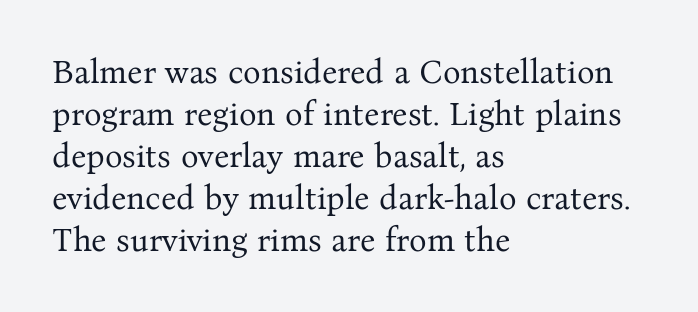
Q: Is the text bold? A: No.
Q: Is the text italic (slanted)? A: No, it is upright.
Q: Is the typeface a serif or a sans-serif typeface? A: Serif.
Q: Is the text underlined? A: No.
Q: How is the paragraph aligned? A: Left-aligned.
Q: Is the spacing between letters normal or unusually wide? A: Normal.
Q: Is the spacing between lines tight, normal or loose? A: Normal.
Q: Width (condensed, normal, or wide)? A: Normal.
Q: Stroke contrast? A: Medium.
Q: x-height? A: Medium.
Q: Monospaced? A: No.
